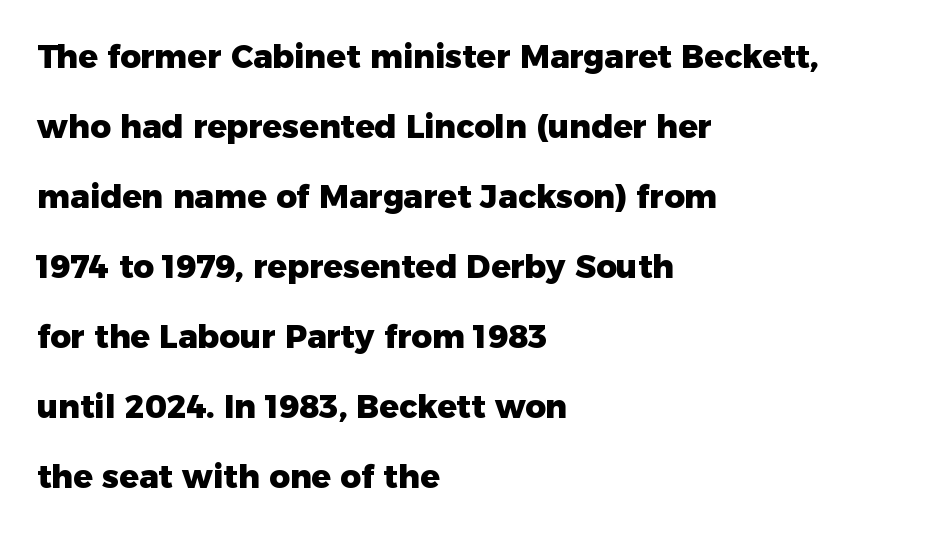
Q: Is the text bold? A: Yes.
Q: Is the text italic (slanted)? A: No, it is upright.
Q: Is the typeface a serif or a sans-serif typeface? A: Sans-serif.
Q: Is the text underlined? A: No.
Q: How is the paragraph aligned? A: Left-aligned.
Q: Is the spacing between letters normal or unusually wide? A: Normal.
Q: Is the spacing between lines tight, normal or loose? A: Loose.
Q: Width (condensed, normal, or wide)? A: Normal.
Q: Stroke contrast? A: Low.
Q: x-height? A: Medium.
Q: Monospaced? A: No.
